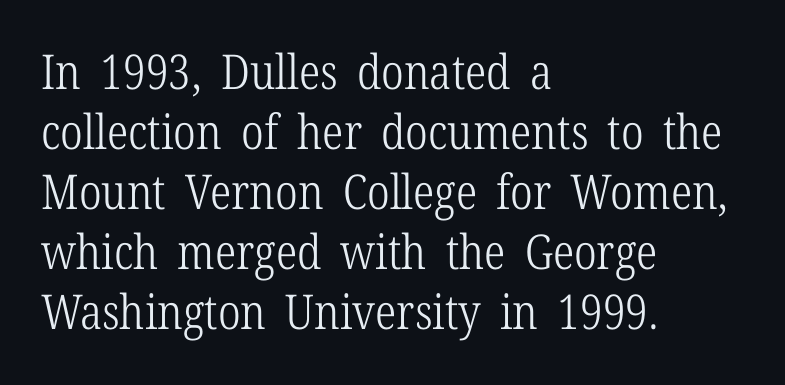
Caption: multi-line text, flush left, ragged right. Ink coverage per letter is moderate at most. Posture: upright roman. To sum up the face: it has serifs. Horizontal bands of white between lines are of average thickness.
